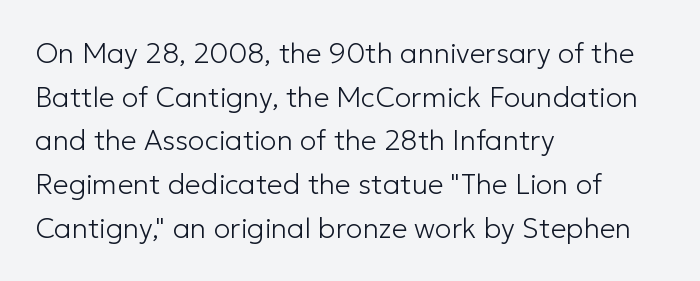
Q: Is the text bold? A: No.
Q: Is the text italic (slanted)? A: No, it is upright.
Q: Is the typeface a serif or a sans-serif typeface? A: Sans-serif.
Q: Is the text underlined? A: No.
Q: How is the paragraph aligned? A: Left-aligned.
Q: Is the spacing between letters normal or unusually wide? A: Normal.
Q: Is the spacing between lines tight, normal or loose? A: Normal.
Q: Width (condensed, normal, or wide)? A: Normal.
Q: Stroke contrast? A: Low.
Q: x-height? A: Medium.
Q: Monospaced? A: No.
